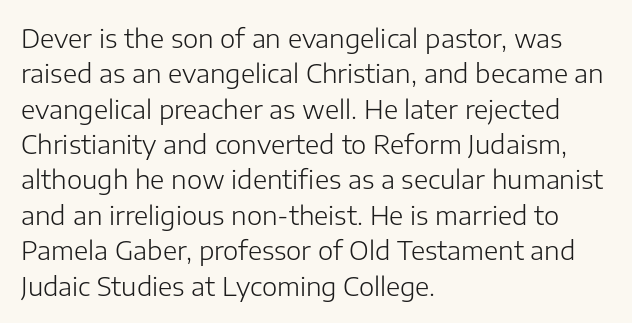
{"italic": "no", "bold": "no", "underline": "no", "align": "left", "line_spacing": "normal", "line_spacing_ratio": 1.36, "letter_spacing": "normal", "letter_spacing_em": 0.0, "glyph_px": 26}
